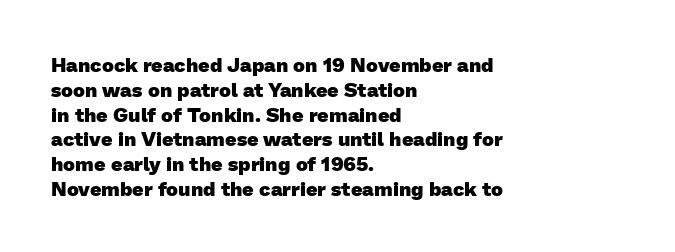
{"bold": "yes", "underline": "no", "align": "left", "line_spacing_ratio": 1.24, "letter_spacing": "normal", "letter_spacing_em": 0.0, "glyph_px": 20}
